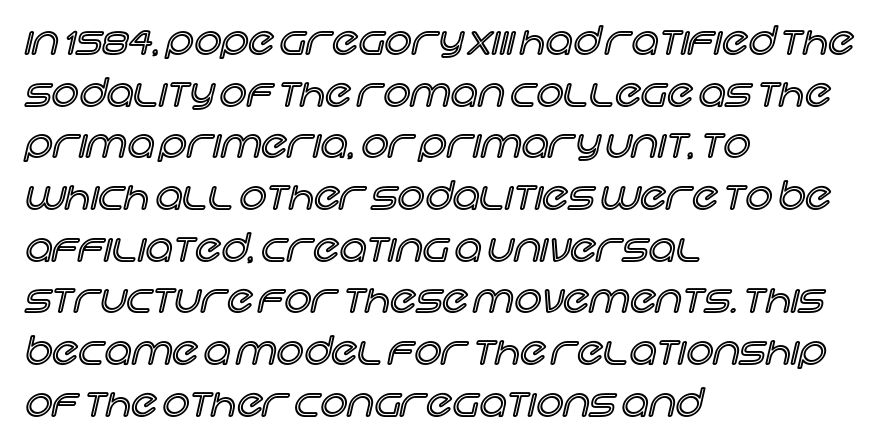
The image shows 38 px text type; set left-aligned, normal line spacing (1.36x), normal letter spacing, not underlined; a large x-height.
